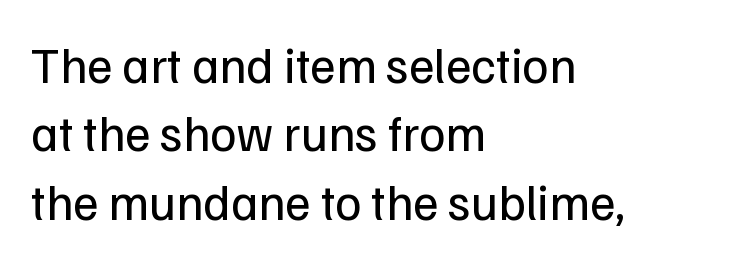
On a weight scale, this lands at 450 or below. Does the type have serifs? No, each stem ends abruptly. This sample is left-justified, so line endings fall wherever the words run out. The designer left line spacing at the default. Looks like regular typesetting: each glyph gets only the width it needs. Descender tails drop into unmarked territory.
